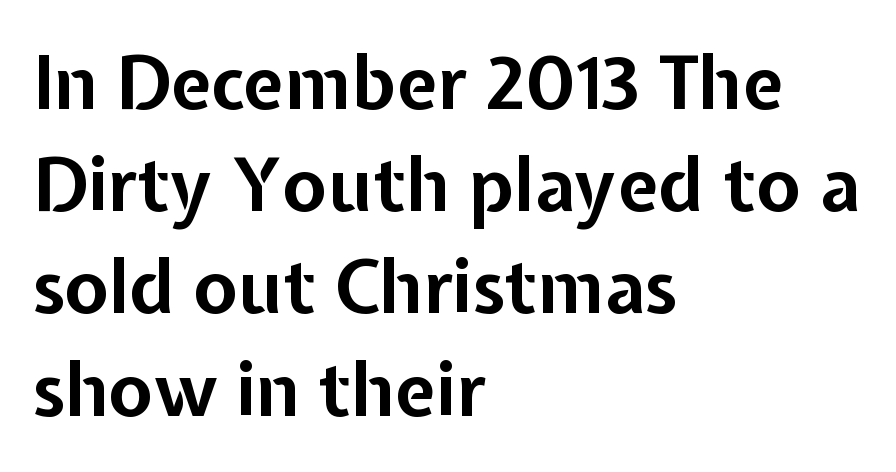
Q: Is the text bold? A: Yes.
Q: Is the text italic (slanted)? A: No, it is upright.
Q: Is the typeface a serif or a sans-serif typeface? A: Sans-serif.
Q: Is the text underlined? A: No.
Q: How is the paragraph aligned? A: Left-aligned.
Q: Is the spacing between letters normal or unusually wide? A: Normal.
Q: Is the spacing between lines tight, normal or loose? A: Normal.
Q: Width (condensed, normal, or wide)? A: Normal.
Q: Stroke contrast? A: Low.
Q: x-height? A: Medium.
Q: Monospaced? A: No.
